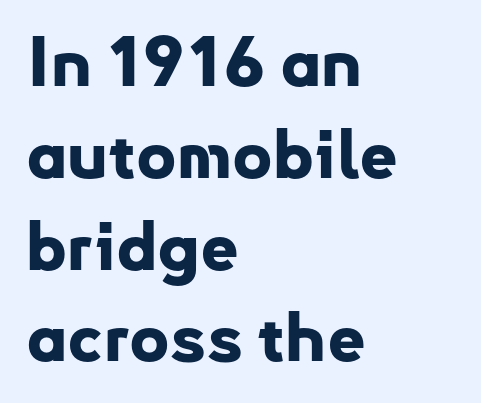
{"serif": "no", "italic": "no", "bold": "yes", "weight": "bold", "width": "normal", "stroke_contrast": "low", "x_height": "small", "monospaced": "no", "underline": "no", "align": "left", "line_spacing": "normal", "line_spacing_ratio": 1.35, "letter_spacing": "normal", "letter_spacing_em": 0.0, "glyph_px": 68}
